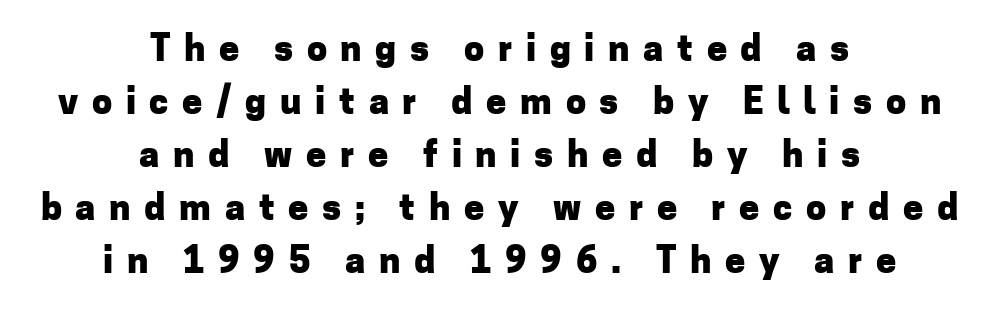
The image shows 36 px heavy sans-serif type, upright; set centered, normal line spacing (1.47x), unusually wide letter spacing (+0.38 em), not underlined; low stroke contrast and a medium x-height.
